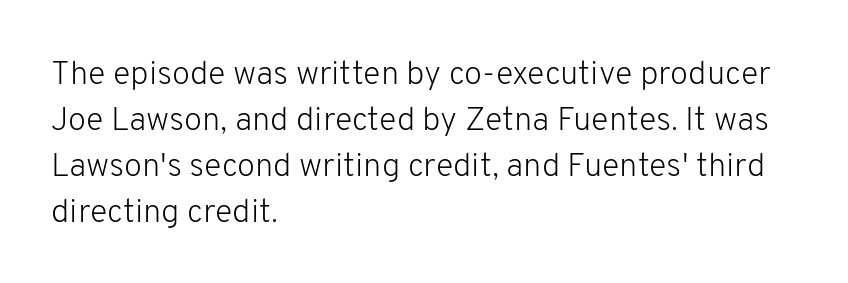
{"serif": "no", "italic": "no", "bold": "no", "weight": "light", "width": "normal", "stroke_contrast": "low", "x_height": "medium", "monospaced": "no", "underline": "no", "align": "left", "line_spacing": "normal", "line_spacing_ratio": 1.39, "letter_spacing": "normal", "letter_spacing_em": 0.0, "glyph_px": 33}
